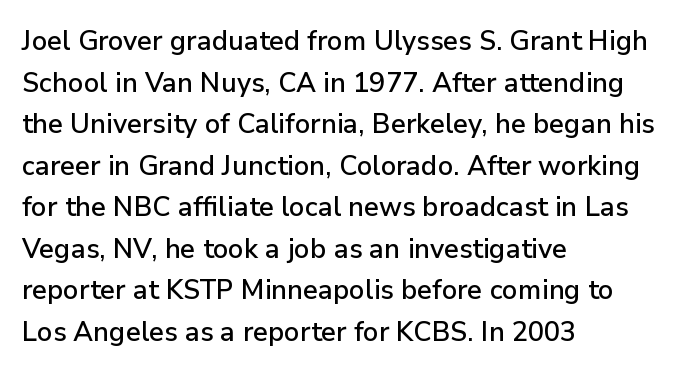
The image shows 27 px text type, upright; set left-aligned, normal line spacing (1.54x), normal letter spacing, not underlined.
